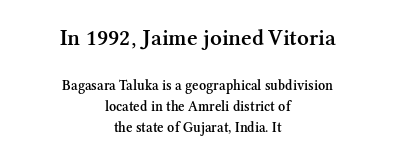
The letters in the upper block stand taller than those in the block below. The tracking reads as untouched default to a designer's eye. Summary of vertical rhythm: regular, with standard interline spacing. Compared with an ordinary text face, these strokes are moderately heavier — a semibold. Style check: upright. Plain, unruled lines of type.
